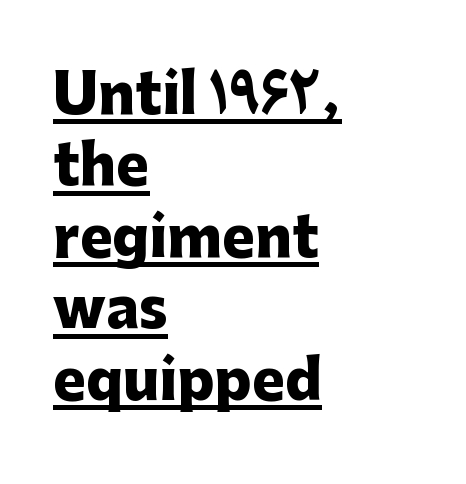
Look at the bottom of the vertical strokes: they stop flat, with no serifs. Do the characters align in a grid? No, the font is proportional. The line texture is even and compact thanks to regular tracking. The space between consecutive lines is moderate.
